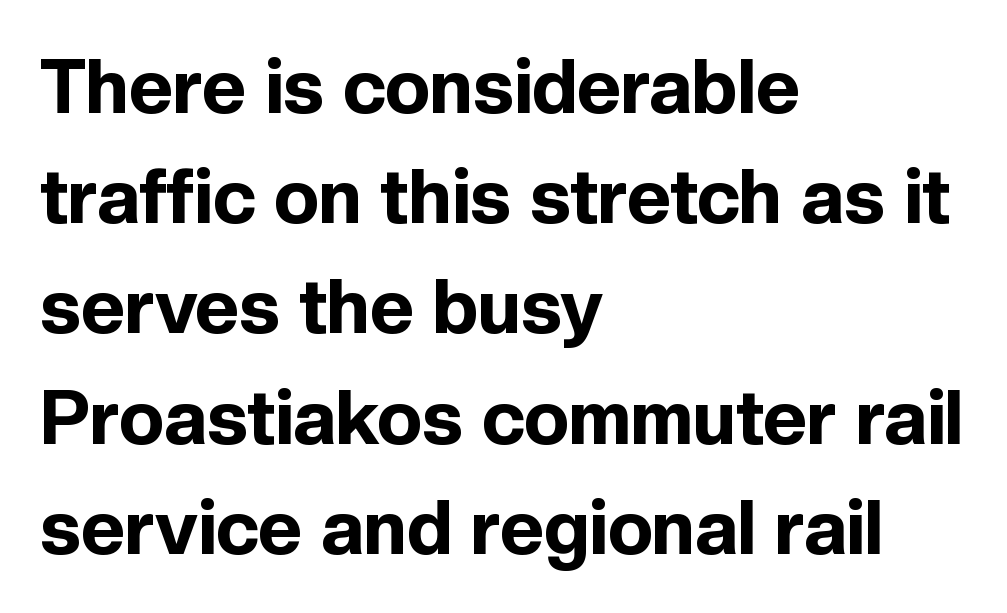
{"serif": "no", "italic": "no", "bold": "yes", "weight": "bold", "width": "normal", "x_height": "medium", "monospaced": "no", "underline": "no", "align": "left", "line_spacing": "normal", "line_spacing_ratio": 1.45, "letter_spacing": "normal", "letter_spacing_em": 0.0, "glyph_px": 76}
